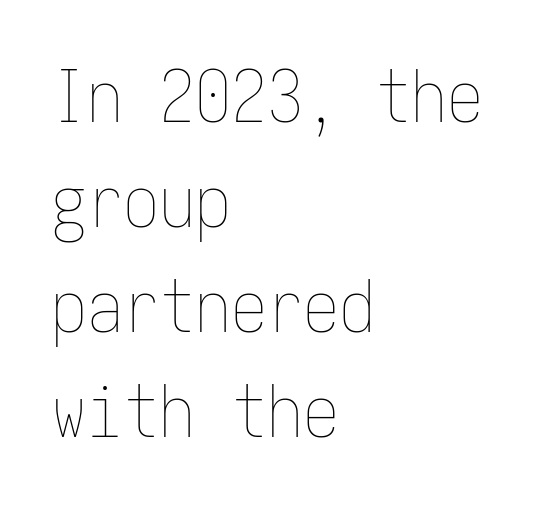
The image shows 72 px thin, condensed type, upright; set left-aligned, normal line spacing (1.46x), normal letter spacing, not underlined; low stroke contrast and a medium x-height.
